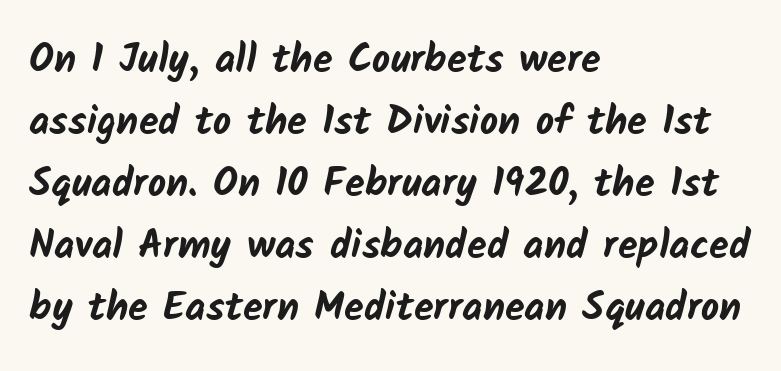
The image shows 40 px bold sans-serif type; set left-aligned, normal line spacing (1.55x), normal letter spacing, not underlined; low stroke contrast and a medium x-height.
